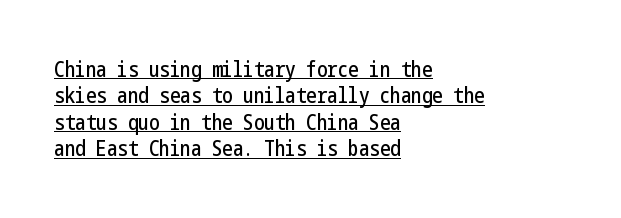
Q: Is the text italic (slanted)? A: No, it is upright.
Q: Is the text underlined? A: Yes.
Q: How is the paragraph aligned? A: Left-aligned.
Q: Is the spacing between letters normal or unusually wide? A: Normal.
Q: Is the spacing between lines tight, normal or loose? A: Normal.
